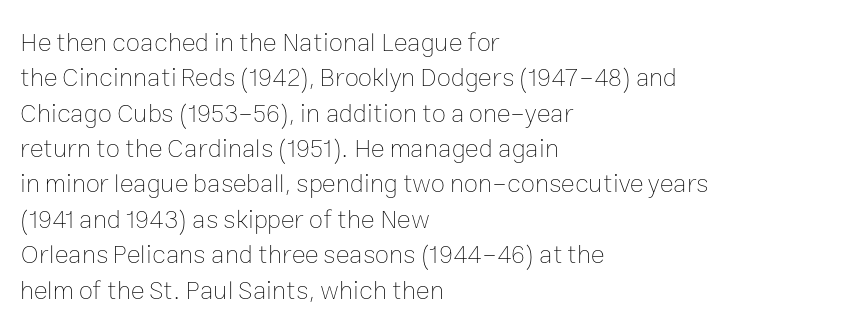
The image shows 26 px text type, upright; set left-aligned, normal line spacing (1.36x), normal letter spacing, not underlined.
